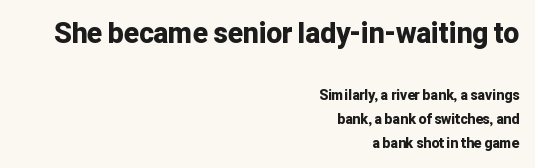
{"serif": "no", "italic": "no", "bold": "yes", "weight": "bold", "width": "normal", "stroke_contrast": "low", "x_height": "medium", "monospaced": "no", "underline": "no", "align": "right", "line_spacing": "normal", "line_spacing_ratio": 1.7, "letter_spacing": "normal", "letter_spacing_em": 0.0, "larger_block": "first", "size_ratio": 2.0, "glyph_px": 28}
